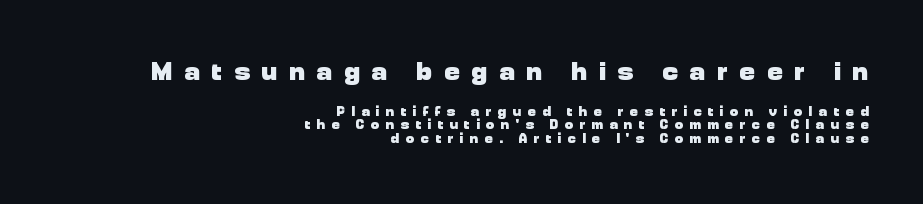
The image shows 26 px bold type, upright; set right-aligned, tight line spacing (0.99x), unusually wide letter spacing (+0.46 em), not underlined; the first (top) block is 1.86x larger.
